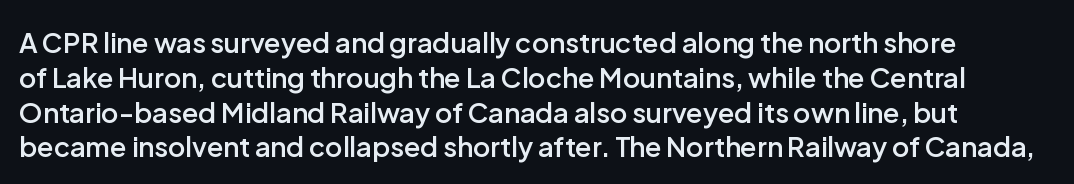
The rendering uses a moderate line-height, typical for paragraphs. A bare baseline throughout the passage. Nope, not italic — everything's standing straight. A typesetter would call this zero additional tracking.
